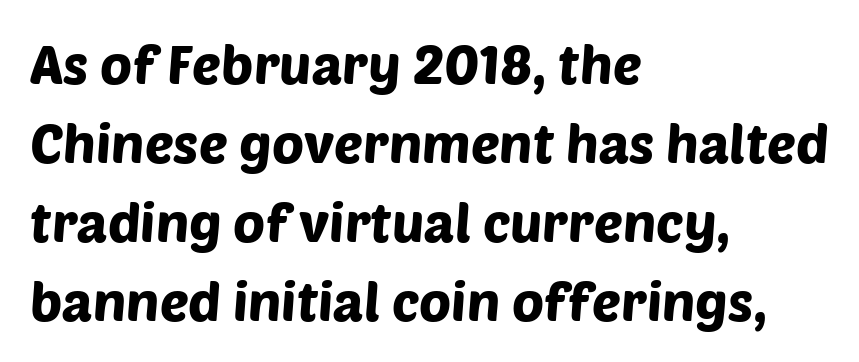
One glance says typical: line gaps are just what's usual. Spacing verdict: proportional, widths tailored to each character. Default kerning and tracking; the words read as compact shapes. The passage is arranged the way most books set body copy — flush left.
